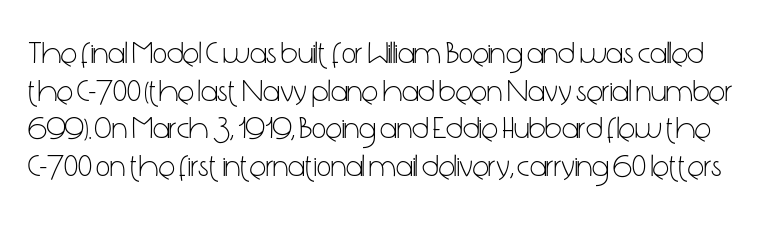
{"serif": "no", "italic": "no", "bold": "no", "weight": "light", "width": "condensed", "stroke_contrast": "low", "x_height": "medium", "monospaced": "no", "underline": "no", "line_spacing_ratio": 1.21, "letter_spacing": "normal", "letter_spacing_em": 0.0, "glyph_px": 31}
